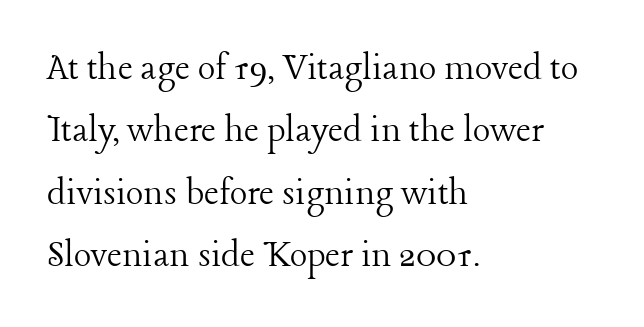
Just letters on the line, the space beneath them empty. This sample uses plain, unmodified letter spacing. The text block is weighted toward the left margin, trailing off unevenly rightward. Characters remain perfectly vertical along every line.
